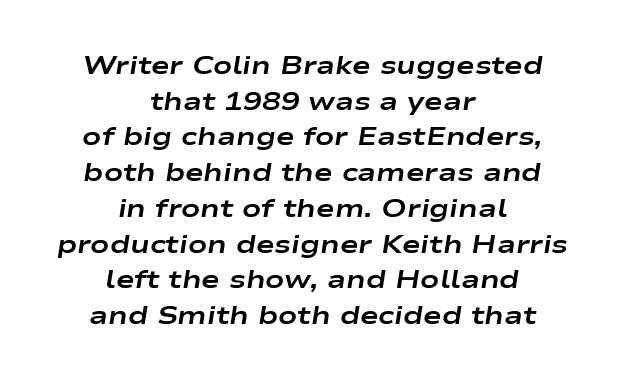
{"italic": "yes", "lean": "right", "slant_degrees": 9, "bold": "yes", "underline": "no", "align": "center", "line_spacing": "normal", "line_spacing_ratio": 1.43, "letter_spacing": "normal", "letter_spacing_em": 0.0, "glyph_px": 25}
